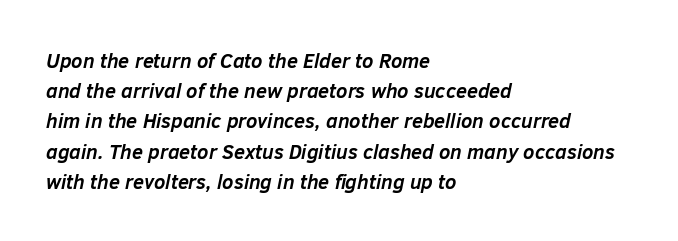
{"italic": "yes", "lean": "right", "slant_degrees": 12, "bold": "yes", "underline": "no", "align": "left", "line_spacing": "normal", "line_spacing_ratio": 1.51, "letter_spacing": "normal", "letter_spacing_em": 0.0, "glyph_px": 20}
